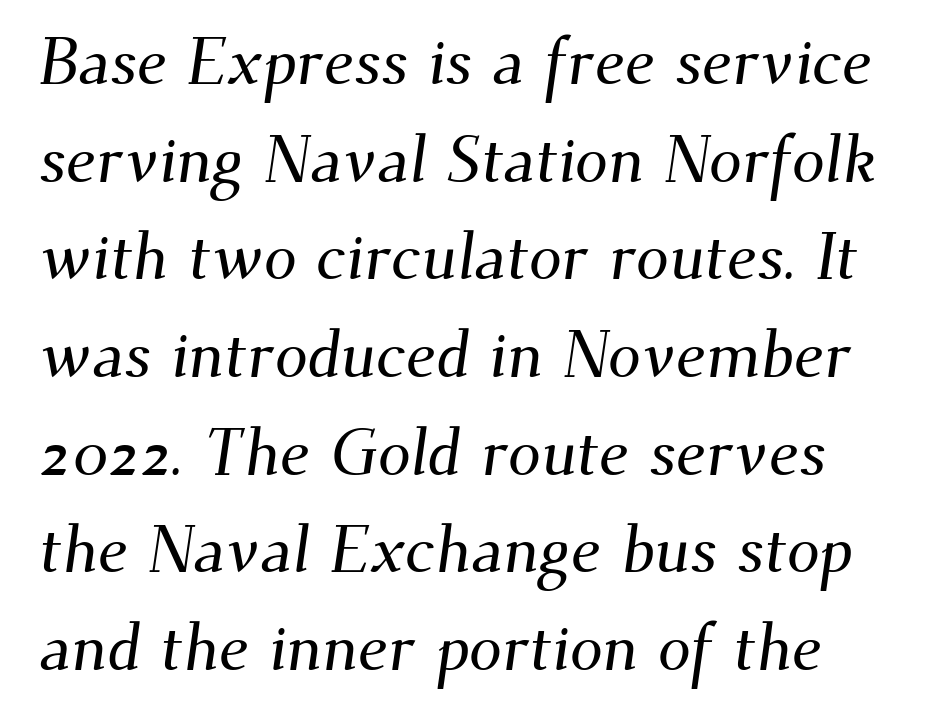
{"serif": "yes", "width": "normal", "stroke_contrast": "medium", "x_height": "small", "monospaced": "no", "underline": "no", "line_spacing": "normal", "line_spacing_ratio": 1.48, "letter_spacing": "normal", "letter_spacing_em": 0.0, "glyph_px": 66}
